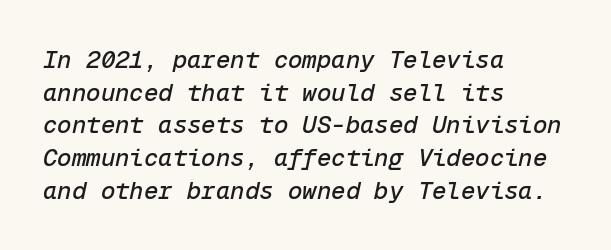
The image shows 24 px text type, italic (leaning right); set left-aligned, normal line spacing (1.36x), normal letter spacing, not underlined.
